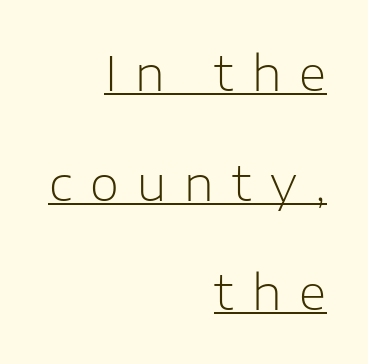
{"serif": "no", "italic": "no", "bold": "no", "weight": "light", "width": "normal", "stroke_contrast": "low", "x_height": "medium", "monospaced": "no", "underline": "yes", "align": "right", "line_spacing": "loose", "line_spacing_ratio": 2.33, "letter_spacing": "wide", "letter_spacing_em": 0.39, "glyph_px": 47}
